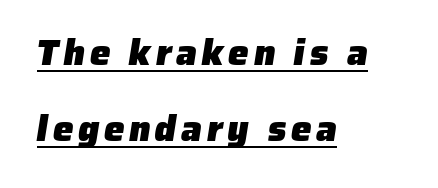
{"serif": "no", "bold": "yes", "weight": "heavy", "width": "normal", "stroke_contrast": "low", "x_height": "medium", "monospaced": "no", "underline": "yes", "align": "left", "line_spacing": "loose", "line_spacing_ratio": 2.05, "glyph_px": 37}
